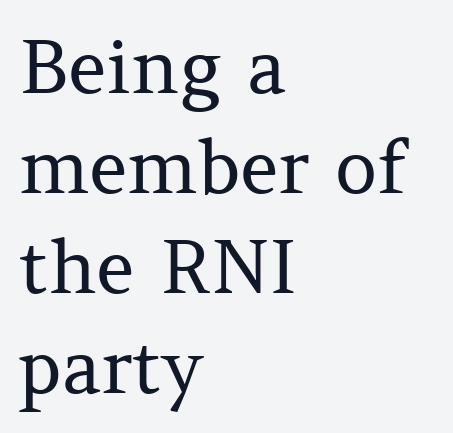
Horizontal bands of white between lines are of average thickness. Plain, unruled lines of type. The face looks like a standard text weight, possibly lighter. Italic? Not at all — the glyphs are vertical. This sample uses plain, unmodified letter spacing. The face used here is proportionally spaced, like ordinary book or web type.
